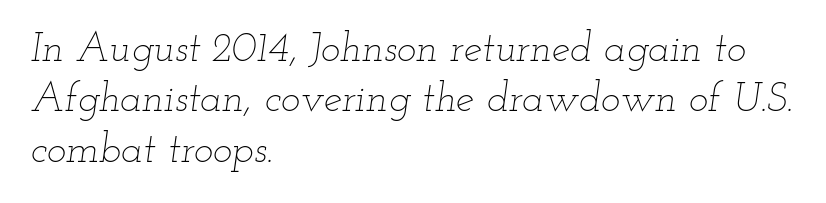
{"italic": "yes", "lean": "right", "slant_degrees": 12, "bold": "no", "weight": "thin", "width": "wide", "stroke_contrast": "low", "x_height": "small", "monospaced": "no", "underline": "no", "align": "left", "line_spacing_ratio": 1.23, "letter_spacing": "normal", "letter_spacing_em": 0.0, "glyph_px": 41}
